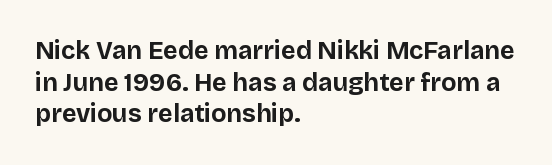
Q: Is the text bold? A: Yes.
Q: Is the text italic (slanted)? A: No, it is upright.
Q: Is the text underlined? A: No.
Q: How is the paragraph aligned? A: Left-aligned.
Q: Is the spacing between letters normal or unusually wide? A: Normal.
Q: Is the spacing between lines tight, normal or loose? A: Normal.
